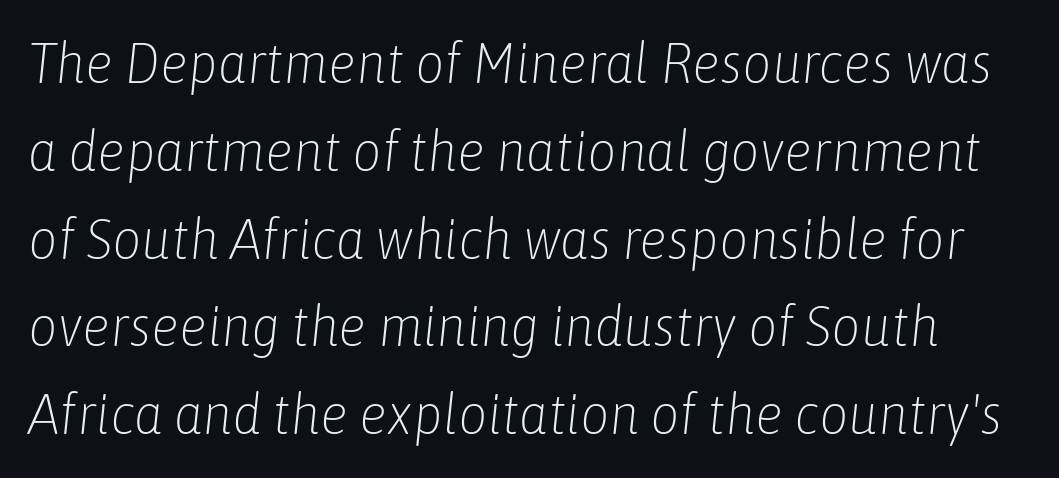
Q: Is the text bold? A: No.
Q: Is the text italic (slanted)? A: Yes, it leans right by about 6 degrees.
Q: Is the text underlined? A: No.
Q: Is the spacing between letters normal or unusually wide? A: Normal.
Q: Is the spacing between lines tight, normal or loose? A: Normal.
Q: Width (condensed, normal, or wide)? A: Condensed.
Q: Stroke contrast? A: Low.
Q: x-height? A: Medium.
Q: Monospaced? A: No.
